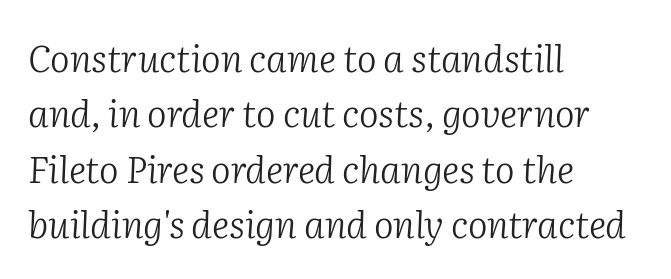
{"serif": "yes", "italic": "yes", "lean": "right", "slant_degrees": 2, "bold": "no", "weight": "light", "width": "normal", "stroke_contrast": "low", "x_height": "medium", "monospaced": "no", "underline": "no", "align": "left", "line_spacing": "normal", "line_spacing_ratio": 1.5, "letter_spacing": "normal", "letter_spacing_em": 0.0, "glyph_px": 37}
